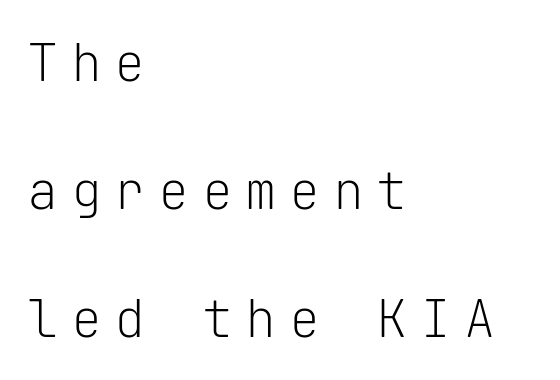
Q: Is the text bold? A: No.
Q: Is the text italic (slanted)? A: No, it is upright.
Q: Is the typeface a serif or a sans-serif typeface? A: Sans-serif.
Q: Is the text underlined? A: No.
Q: How is the paragraph aligned? A: Left-aligned.
Q: Is the spacing between letters normal or unusually wide? A: Unusually wide.
Q: Is the spacing between lines tight, normal or loose? A: Loose.
Q: Width (condensed, normal, or wide)? A: Normal.
Q: Stroke contrast? A: Low.
Q: x-height? A: Medium.
Q: Monospaced? A: Yes.
